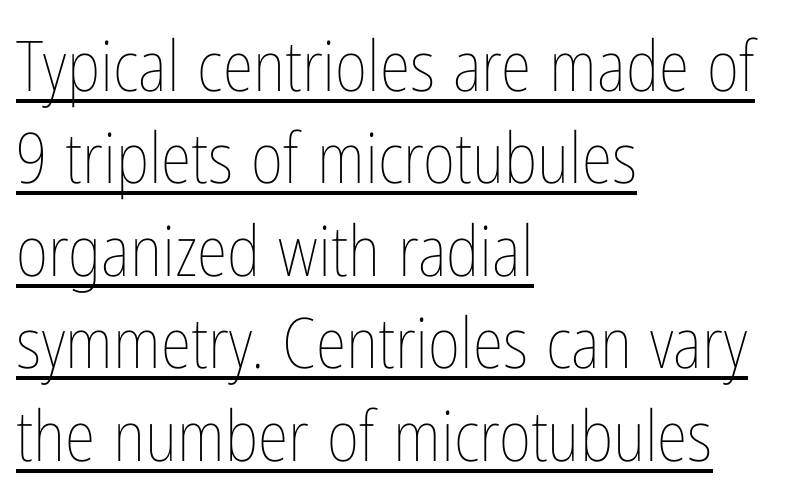
{"italic": "no", "bold": "no", "weight": "thin", "width": "condensed", "stroke_contrast": "low", "x_height": "medium", "monospaced": "no", "underline": "yes", "align": "left", "line_spacing": "normal", "line_spacing_ratio": 1.32, "letter_spacing": "normal", "letter_spacing_em": 0.0, "glyph_px": 70}
